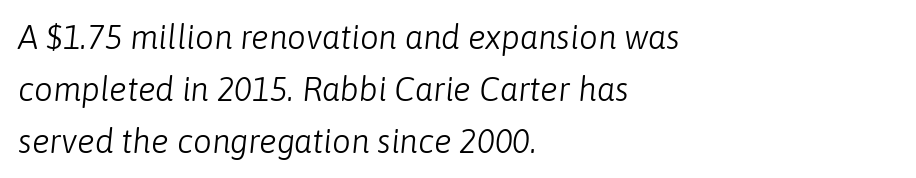
{"italic": "yes", "lean": "right", "slant_degrees": 6, "bold": "no", "weight": "light", "width": "normal", "stroke_contrast": "low", "x_height": "medium", "monospaced": "no", "underline": "no", "align": "left", "line_spacing": "normal", "line_spacing_ratio": 1.57, "letter_spacing": "normal", "letter_spacing_em": 0.0, "glyph_px": 33}
